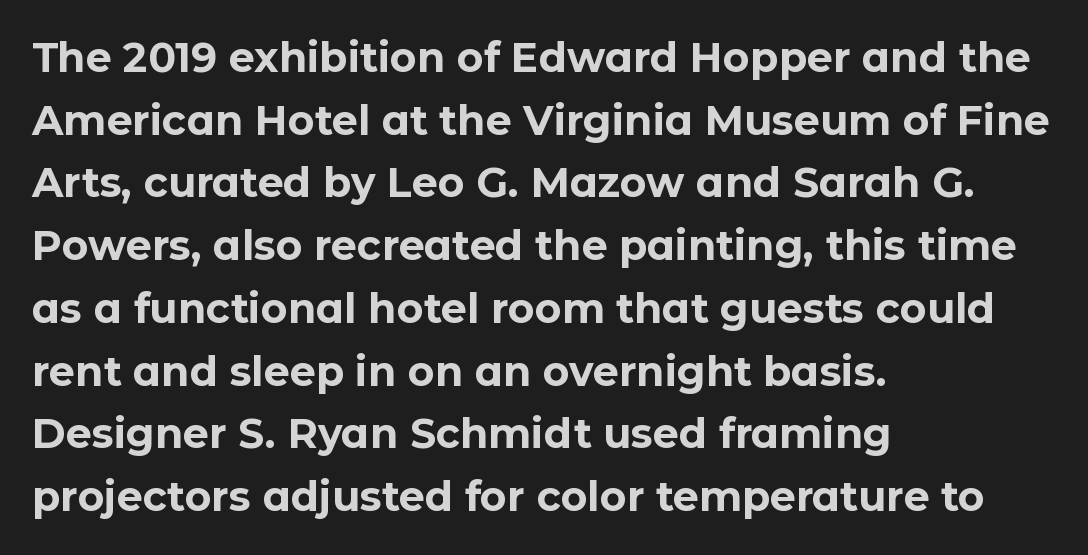
Q: Is the text bold? A: Yes.
Q: Is the text italic (slanted)? A: No, it is upright.
Q: Is the typeface a serif or a sans-serif typeface? A: Sans-serif.
Q: Is the text underlined? A: No.
Q: How is the paragraph aligned? A: Left-aligned.
Q: Is the spacing between letters normal or unusually wide? A: Normal.
Q: Is the spacing between lines tight, normal or loose? A: Normal.
Q: Width (condensed, normal, or wide)? A: Normal.
Q: Stroke contrast? A: Low.
Q: x-height? A: Medium.
Q: Monospaced? A: No.
